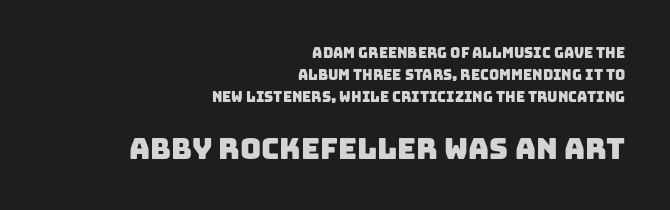
{"serif": "no", "width": "normal", "stroke_contrast": "low", "x_height": "large", "monospaced": "no", "underline": "no", "align": "right", "line_spacing": "normal", "line_spacing_ratio": 1.57, "letter_spacing": "normal", "letter_spacing_em": 0.0, "larger_block": "second", "size_ratio": 2.07, "glyph_px": 29}
